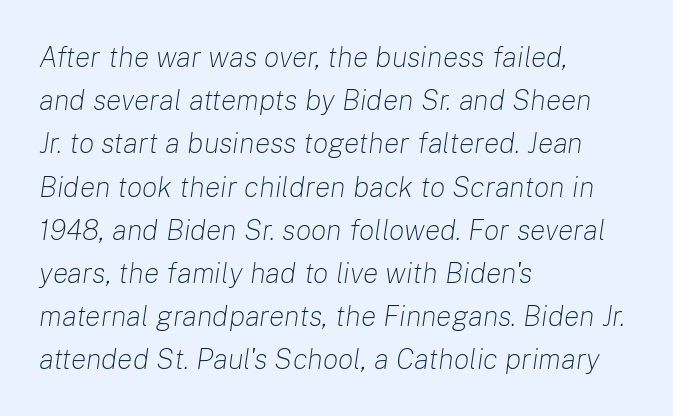
The designer left line spacing at the default. The rendering anchors every line to the left-hand side. Here the designer chose a conventional face with non-uniform glyph widths. The passage shown has conventional tracking throughout. The letters look calm and open, with moderate or lighter stems. Slant detected: the letters are inclined.
